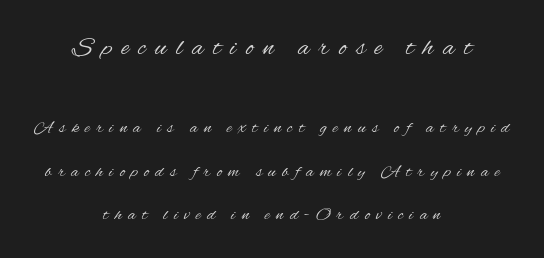
The image shows 27 px text type; set centered, loose line spacing (2.4x), unusually wide letter spacing (+0.35 em), not underlined; the first (top) block is 1.5x larger.
